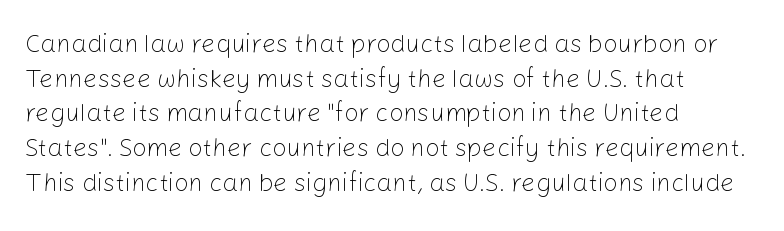
Q: Is the text bold? A: No.
Q: Is the text italic (slanted)? A: No, it is upright.
Q: Is the text underlined? A: No.
Q: How is the paragraph aligned? A: Left-aligned.
Q: Is the spacing between letters normal or unusually wide? A: Normal.
Q: Is the spacing between lines tight, normal or loose? A: Normal.
